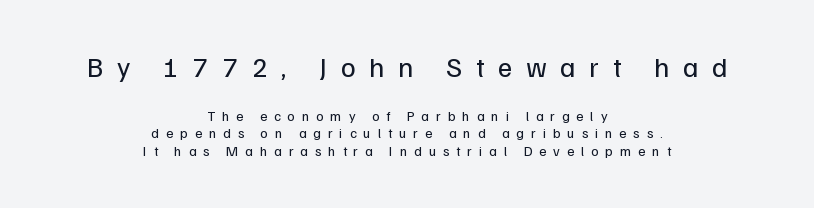
{"serif": "no", "italic": "no", "bold": "no", "weight": "regular", "width": "normal", "stroke_contrast": "low", "x_height": "medium", "monospaced": "no", "underline": "no", "align": "center", "line_spacing": "normal", "line_spacing_ratio": 1.26, "letter_spacing": "wide", "letter_spacing_em": 0.49, "larger_block": "first", "size_ratio": 2.0, "glyph_px": 28}
